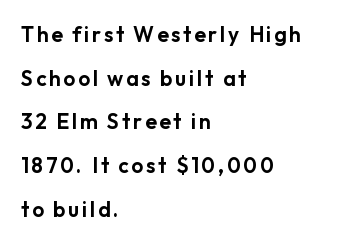
{"italic": "no", "underline": "no", "align": "left", "line_spacing": "loose", "line_spacing_ratio": 2.08, "glyph_px": 21}
